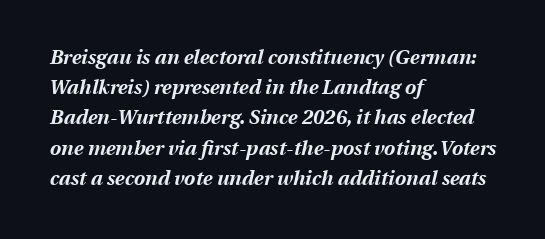
The horizontal fit of the characters is conventional and even. Beneath every word, the page is bare. All the whitespace from short lines collects on the right. Would a proofreader flag this as italicized? Yes. Leading matches the norm, producing a regular column.
